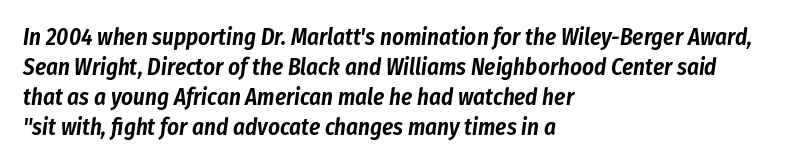
A normal amount of white space separates one row of letters from the next. The strip under each line holds only bare page. Is the letter spacing exaggerated? No — it looks like the ordinary default. The ragged edge is on the right, which tells us the setting is flush left. Posture: slanted.
